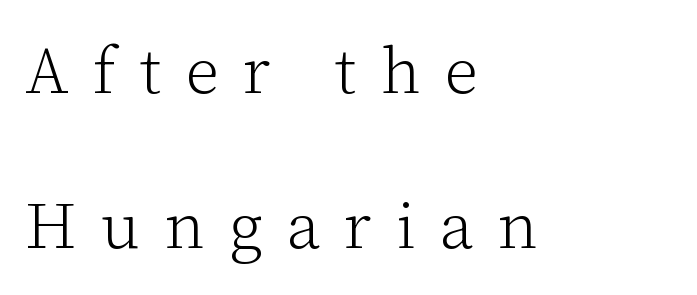
The image shows 65 px light serif type, upright; set left-aligned, loose line spacing (2.38x), unusually wide letter spacing (+0.37 em), not underlined; low stroke contrast and a medium x-height.
